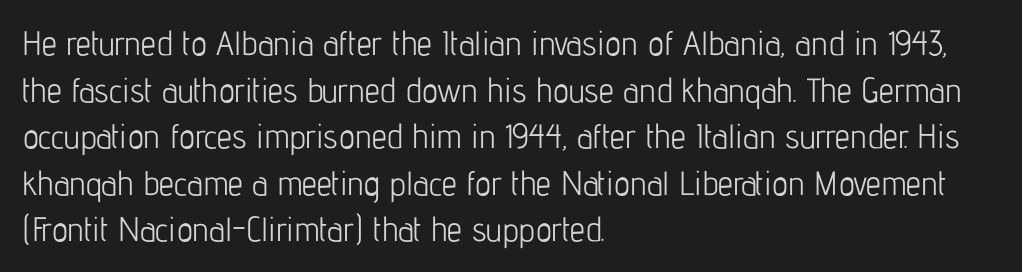
Q: Is the text bold? A: No.
Q: Is the text italic (slanted)? A: No, it is upright.
Q: Is the typeface a serif or a sans-serif typeface? A: Sans-serif.
Q: Is the text underlined? A: No.
Q: How is the paragraph aligned? A: Left-aligned.
Q: Is the spacing between letters normal or unusually wide? A: Normal.
Q: Is the spacing between lines tight, normal or loose? A: Normal.
Q: Width (condensed, normal, or wide)? A: Condensed.
Q: Stroke contrast? A: Low.
Q: x-height? A: Medium.
Q: Monospaced? A: No.
